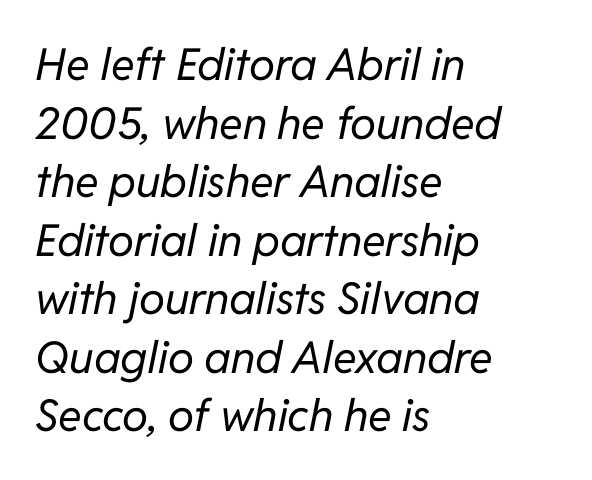
The rendering applies a slant to the glyphs. Note the varied advance widths — an 'i' is clearly narrower than an 'm'. The cut favours lightness, reaching ordinary text weight at its darkest. Short and long lines alike share a common starting point at left. Compared with typical paragraphs, the rows here are spaced about the same.
